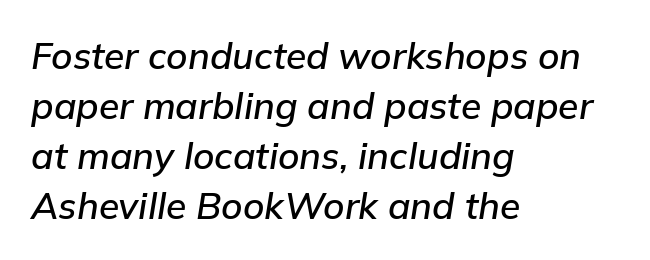
Q: Is the text italic (slanted)? A: Yes, it leans right by about 9 degrees.
Q: Is the text underlined? A: No.
Q: How is the paragraph aligned? A: Left-aligned.
Q: Is the spacing between letters normal or unusually wide? A: Normal.
Q: Is the spacing between lines tight, normal or loose? A: Normal.
Q: Width (condensed, normal, or wide)? A: Normal.
Q: Stroke contrast? A: Low.
Q: x-height? A: Medium.
Q: Monospaced? A: No.
